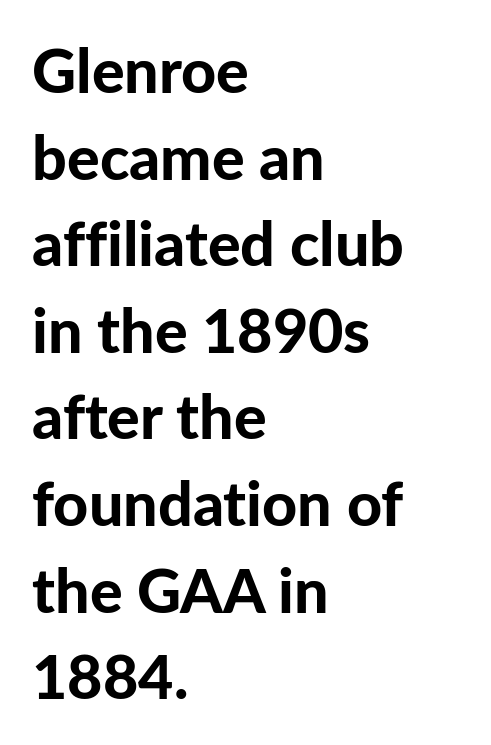
Leftover space on each line is placed entirely after the last word. I'd call this a sans setting — the letters go barefoot. The lines sit at an ordinary, default distance from one another. Italic? Not at all — the glyphs are vertical. The rendering uses natural spacing where letterforms have individual widths. The characters look thick and weighty, a clear bold.
